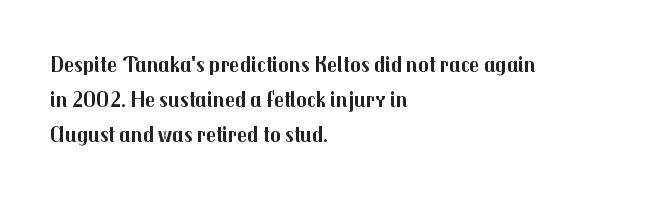
{"italic": "no", "bold": "yes", "underline": "no", "align": "left", "line_spacing": "normal", "line_spacing_ratio": 1.59, "letter_spacing": "normal", "letter_spacing_em": 0.0, "glyph_px": 22}
